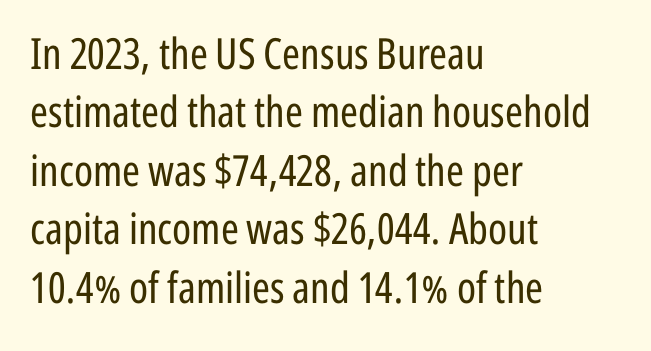
{"serif": "no", "italic": "no", "bold": "no", "weight": "regular", "width": "condensed", "stroke_contrast": "low", "x_height": "medium", "monospaced": "no", "underline": "no", "align": "left", "line_spacing": "normal", "line_spacing_ratio": 1.36, "letter_spacing": "normal", "letter_spacing_em": 0.0, "glyph_px": 43}
